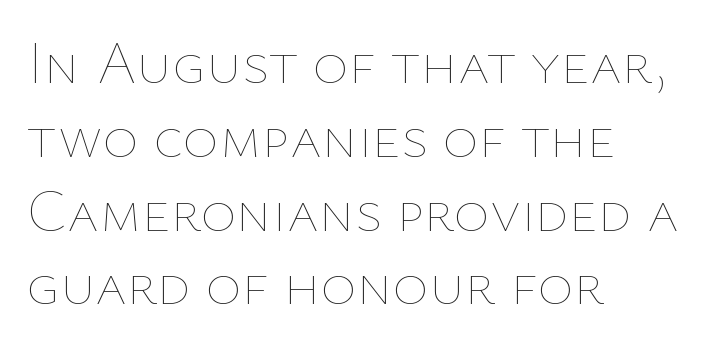
{"italic": "no", "bold": "no", "weight": "thin", "width": "normal", "stroke_contrast": "low", "x_height": "medium", "monospaced": "no", "underline": "no", "align": "left", "line_spacing_ratio": 1.21, "letter_spacing": "normal", "letter_spacing_em": 0.0, "glyph_px": 61}
